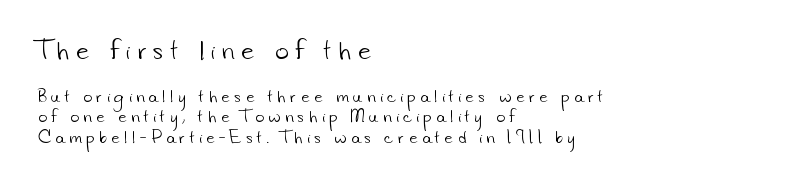
The image shows 23 px text type; set left-aligned, normal line spacing (1.37x), unusually wide letter spacing (+0.31 em), not underlined; the first (top) block is 1.53x larger.
